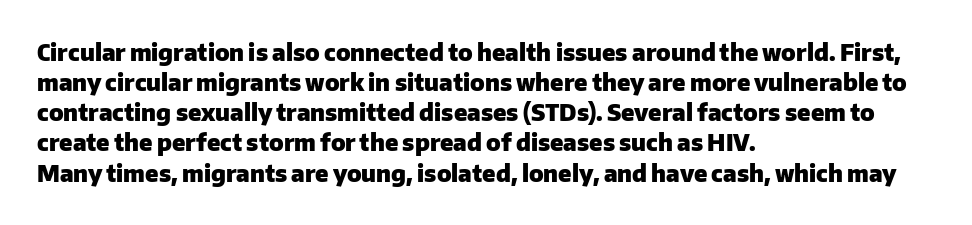
Does extra space separate the letters? No, they use regular spacing. The passage is arranged the way most books set body copy — flush left. Successive baselines arrive at the customary interval. Posture: upright roman. Is the type bold? Yes — the strokes are clearly thick and heavy.
